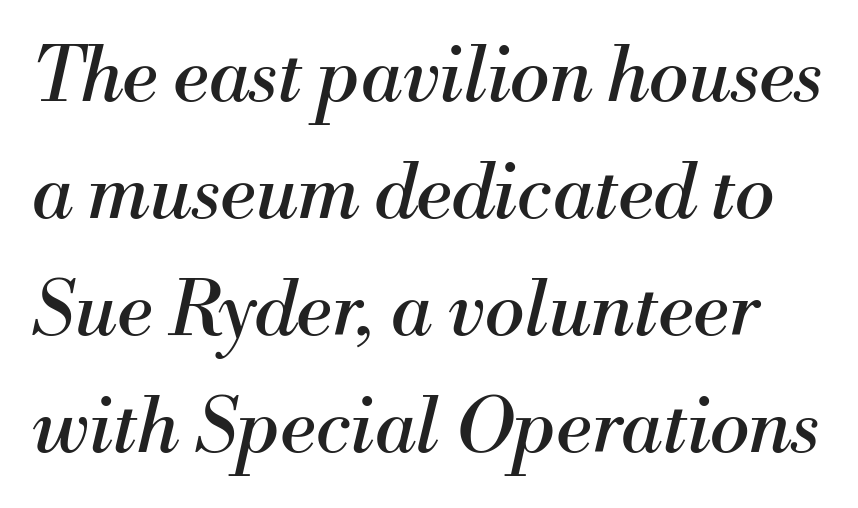
Descenders are the only things crossing below the line. Nothing unusual about the tracking: characters are spaced as the font intends. Summary of vertical rhythm: regular, with standard interline spacing. You can tell it's italic because the verticals aren't actually vertical. This is serif lettering, the kind often seen in printed books.
